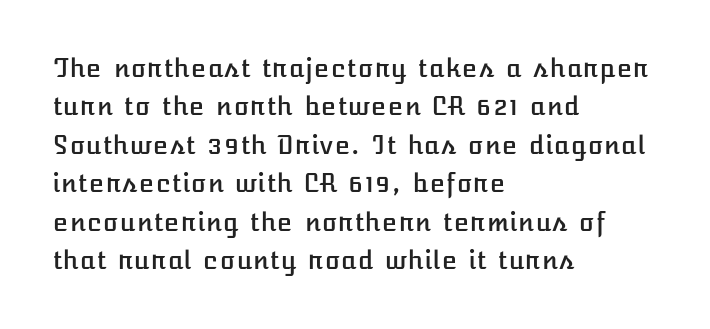
Q: Is the text italic (slanted)? A: No, it is upright.
Q: Is the text underlined? A: No.
Q: How is the paragraph aligned? A: Left-aligned.
Q: Is the spacing between letters normal or unusually wide? A: Normal.
Q: Is the spacing between lines tight, normal or loose? A: Normal.
